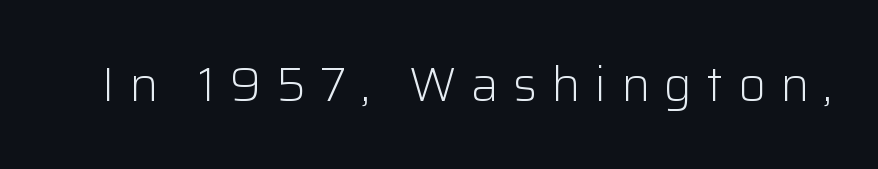
The font's upright variant was chosen for this text. The passage shown is typed in a proportional face where columns would drift. The specimen omits any rule beneath the text block's lines. Font category for this specimen: sans-serif.
